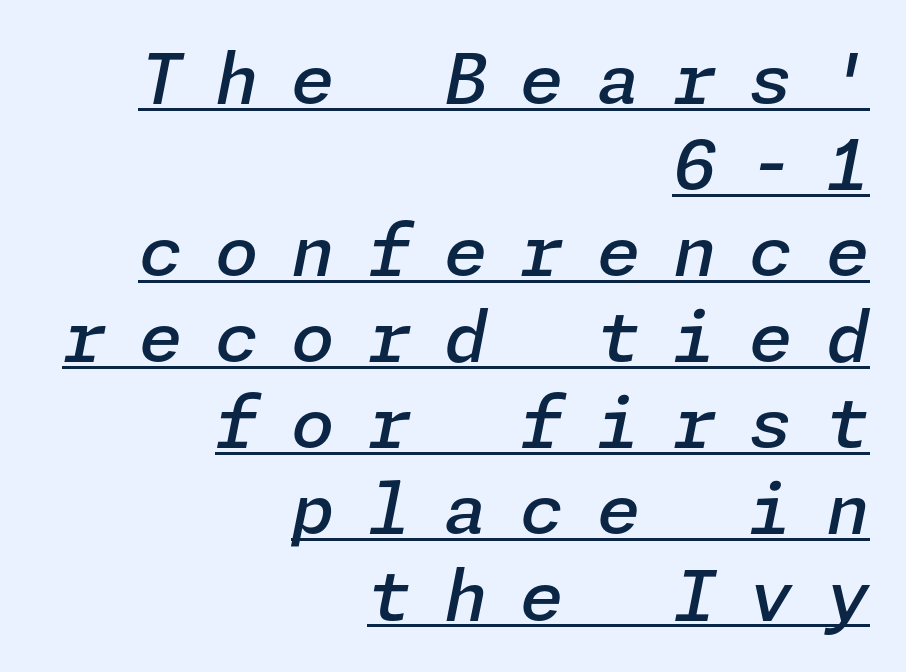
The passage shown has open, widely tracked lettering throughout. Moderately thickened strokes mark this as semibold type. Leftover space on each line is placed entirely before the opening word. You can tell it's italic because the verticals aren't actually vertical.
